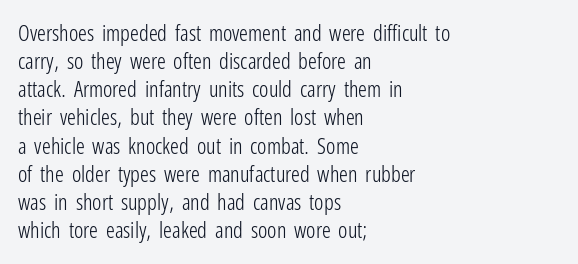
The image shows 22 px text type, upright; set left-aligned, normal line spacing (1.28x), normal letter spacing, not underlined.
